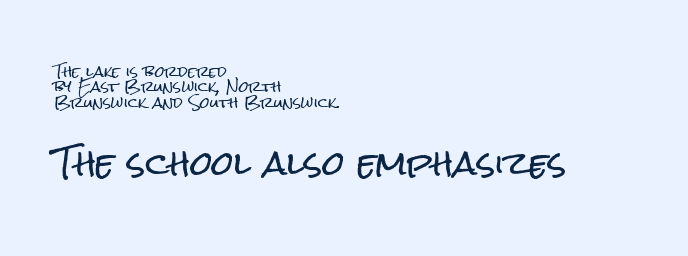
A typesetter would call this zero additional tracking. This layout puts the modest block above and the oversized block below. To sum up the face: it is a sans, with no serifs. Is this a fixed-width face? No — the glyphs have proportional, varying widths. The string is rendered with underlining switched off.
